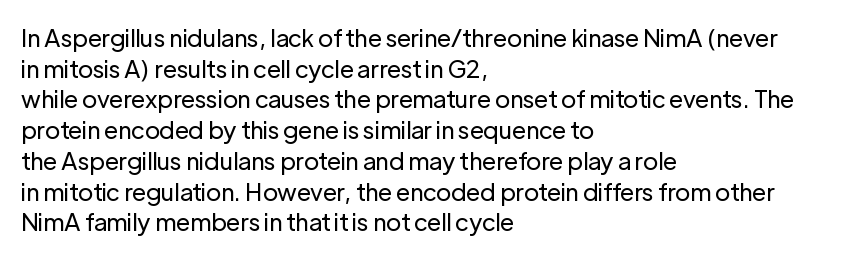
Q: Is the text bold? A: No.
Q: Is the text italic (slanted)? A: No, it is upright.
Q: Is the text underlined? A: No.
Q: How is the paragraph aligned? A: Left-aligned.
Q: Is the spacing between letters normal or unusually wide? A: Normal.
Q: Is the spacing between lines tight, normal or loose? A: Normal.
